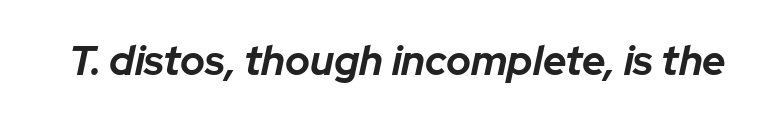
{"italic": "yes", "lean": "right", "slant_degrees": 12, "bold": "yes", "weight": "bold", "width": "normal", "stroke_contrast": "low", "x_height": "medium", "monospaced": "no", "underline": "no", "letter_spacing": "normal", "letter_spacing_em": 0.0, "glyph_px": 41}
